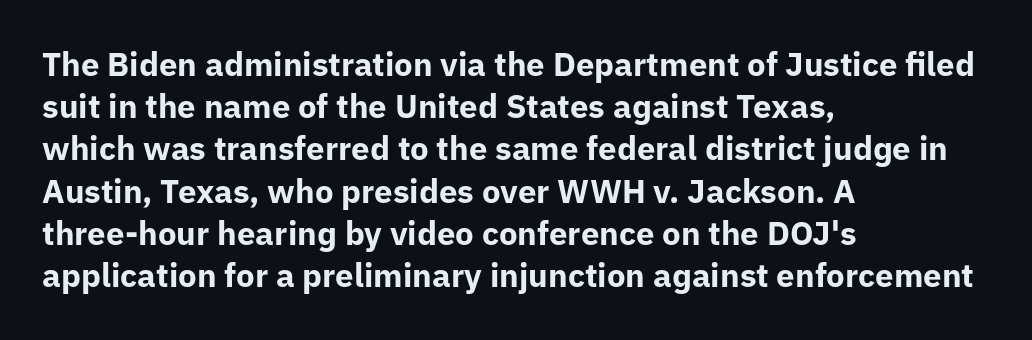
The characters look thick and weighty, a clear bold. The face used here is proportionally spaced, like ordinary book or web type. Posture: straight, roman, zero tilt. Observe the absence of serifs on each vertical stroke in this sample.
